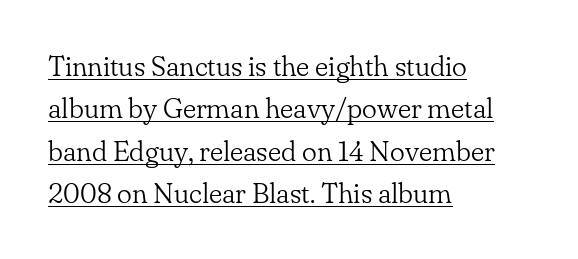
The image shows 28 px light serif type, upright; set left-aligned, normal line spacing (1.51x), normal letter spacing, underlined; low stroke contrast and a small x-height.
